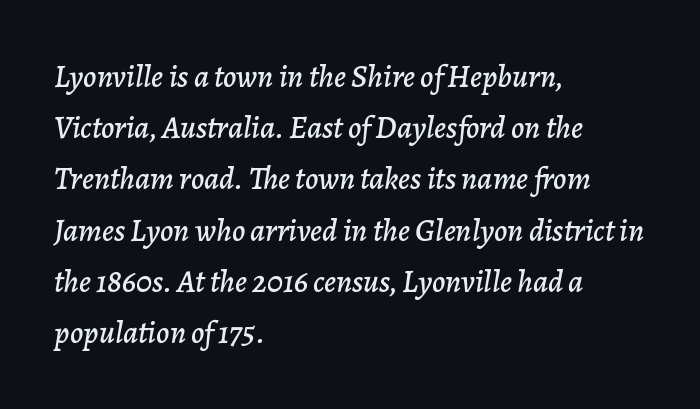
{"italic": "yes", "lean": "right", "slant_degrees": 7, "width": "normal", "stroke_contrast": "low", "x_height": "medium", "monospaced": "no", "underline": "no", "align": "left", "line_spacing": "normal", "line_spacing_ratio": 1.6, "letter_spacing": "normal", "letter_spacing_em": 0.0, "glyph_px": 32}
